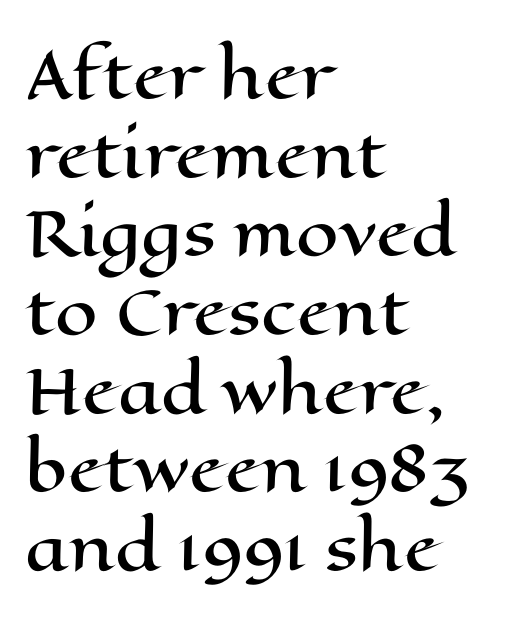
If you drew a ruler down the left edge, every line would touch it. Looks like regular typesetting: each glyph gets only the width it needs. Is there much room between lines? A standard amount, neither cramped nor airy. You can tell it's not italic because the verticals are truly vertical. Characters follow at the spacing the type designer built in. Honestly, there is no underline to notice here at all.
